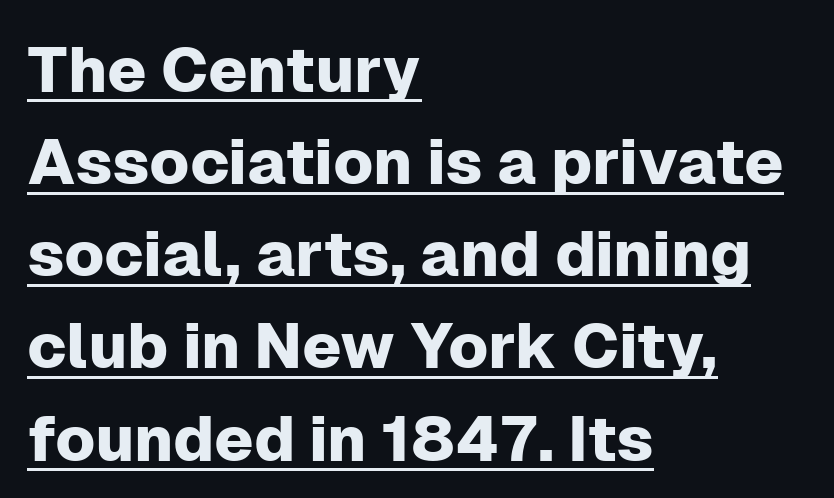
Q: Is the text italic (slanted)? A: No, it is upright.
Q: Is the typeface a serif or a sans-serif typeface? A: Sans-serif.
Q: Is the text underlined? A: Yes.
Q: How is the paragraph aligned? A: Left-aligned.
Q: Is the spacing between letters normal or unusually wide? A: Normal.
Q: Is the spacing between lines tight, normal or loose? A: Normal.
Q: Width (condensed, normal, or wide)? A: Normal.
Q: Stroke contrast? A: Low.
Q: x-height? A: Medium.
Q: Monospaced? A: No.
